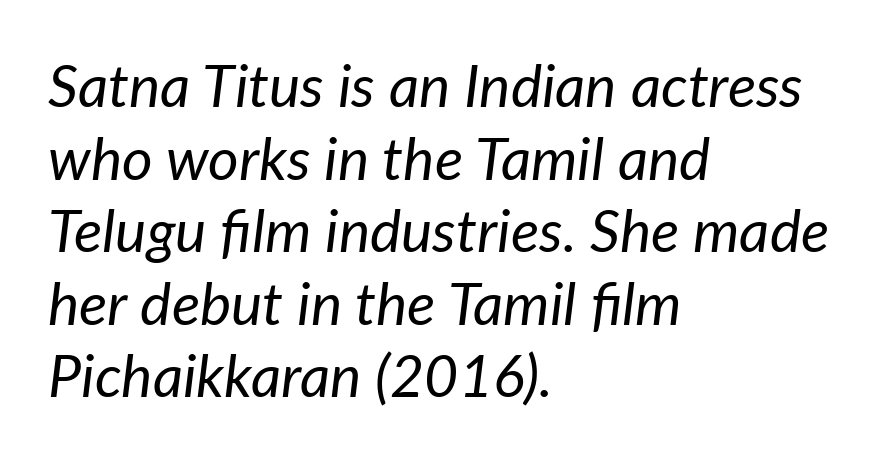
Nothing heavy about these letters — not bold at all. In terms of letterspacing, this is plain default setting. Layout note: lines flush left. Words float on clear page, feet unadorned. Italic? Definitely — the glyphs are oblique. Varying glyph widths throughout — classic text-font behaviour.
